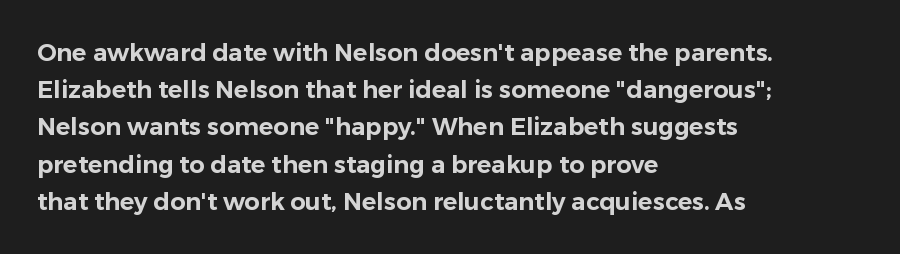
The image shows 24 px text type, upright; set left-aligned, normal line spacing (1.55x), normal letter spacing, not underlined.
